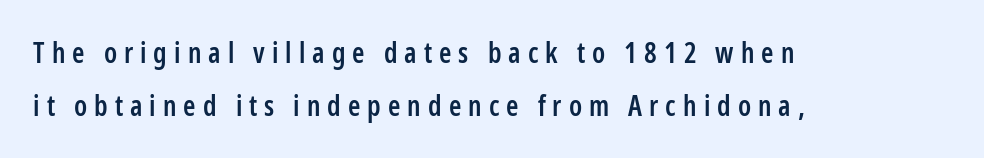
{"serif": "no", "italic": "no", "bold": "semi", "weight": "semibold", "width": "condensed", "stroke_contrast": "low", "x_height": "medium", "monospaced": "no", "underline": "no", "align": "left", "line_spacing_ratio": 1.88, "letter_spacing": "wide", "letter_spacing_em": 0.25, "glyph_px": 28}
